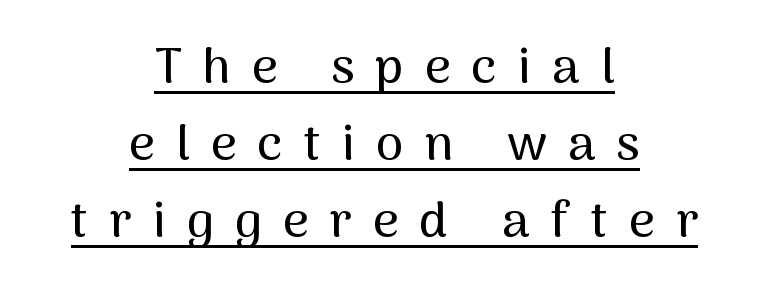
The image shows 50 px sans-serif type, upright; set centered, normal line spacing (1.54x), unusually wide letter spacing (+0.42 em), underlined; medium stroke contrast and a medium x-height.
